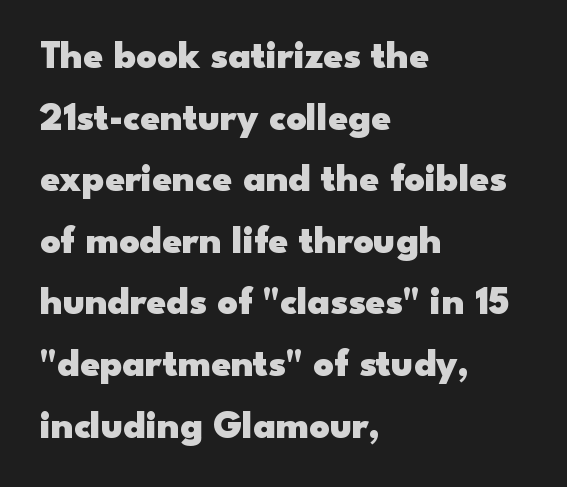
Q: Is the text bold? A: Yes.
Q: Is the text italic (slanted)? A: No, it is upright.
Q: Is the typeface a serif or a sans-serif typeface? A: Sans-serif.
Q: Is the text underlined? A: No.
Q: How is the paragraph aligned? A: Left-aligned.
Q: Is the spacing between letters normal or unusually wide? A: Normal.
Q: Is the spacing between lines tight, normal or loose? A: Normal.
Q: Width (condensed, normal, or wide)? A: Wide.
Q: Stroke contrast? A: Low.
Q: x-height? A: Small.
Q: Monospaced? A: No.
